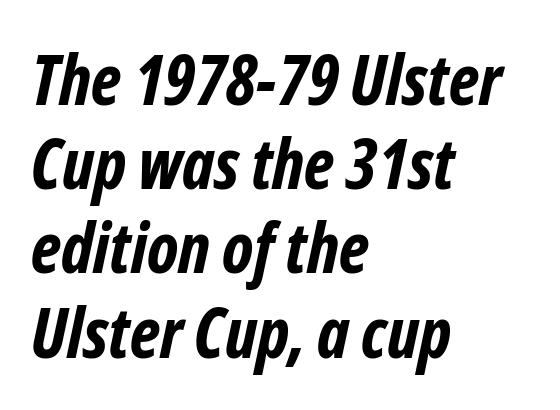
{"serif": "no", "bold": "yes", "weight": "bold", "width": "condensed", "stroke_contrast": "low", "x_height": "medium", "monospaced": "no", "underline": "no", "align": "left", "line_spacing_ratio": 1.22, "letter_spacing": "normal", "letter_spacing_em": 0.0, "glyph_px": 69}
